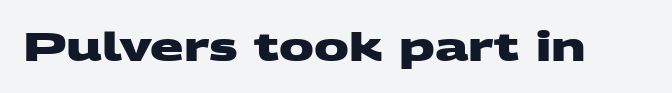
{"serif": "no", "bold": "yes", "weight": "heavy", "width": "wide", "stroke_contrast": "medium", "x_height": "large", "monospaced": "no", "underline": "no", "letter_spacing": "normal", "letter_spacing_em": 0.0, "glyph_px": 39}
